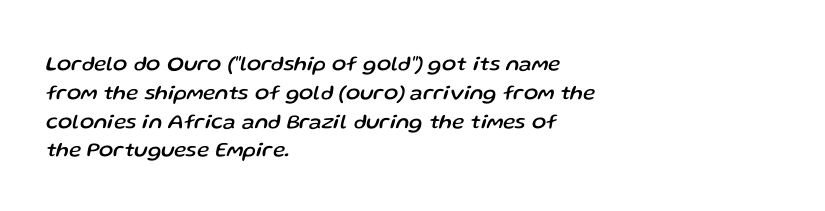
The lines in this sample share a left origin and differ only in where they stop. Type without underlining. Tracking here is standard; glyphs follow each other at the usual distance. The text carries the slant typical of an italic or oblique font. A typesetter would call this leading conventional body-copy spacing.
